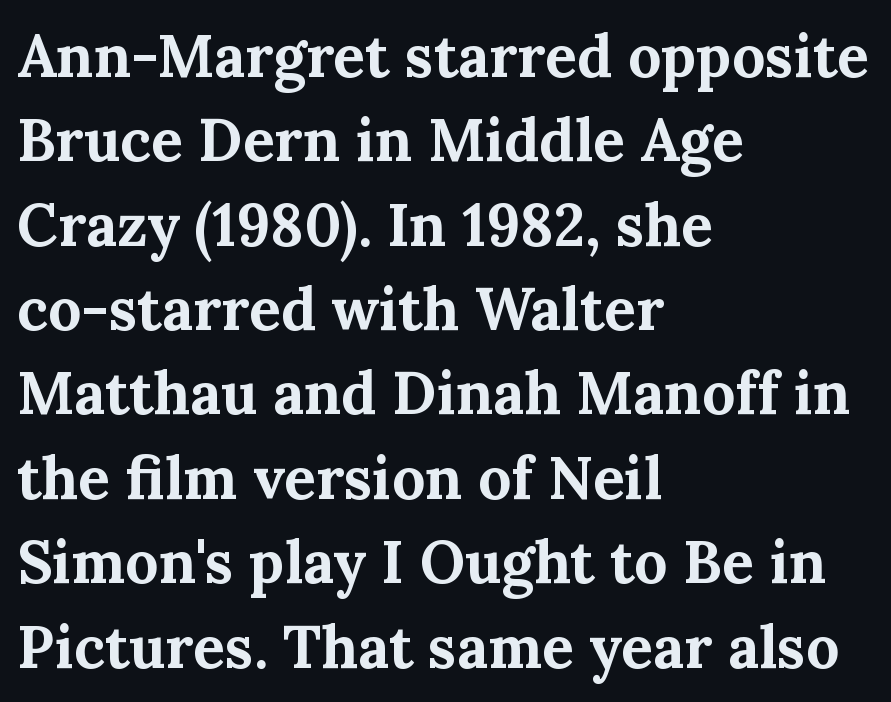
The image shows 59 px bold serif type, upright; set left-aligned, normal line spacing (1.43x), normal letter spacing, not underlined; medium stroke contrast and a medium x-height.
